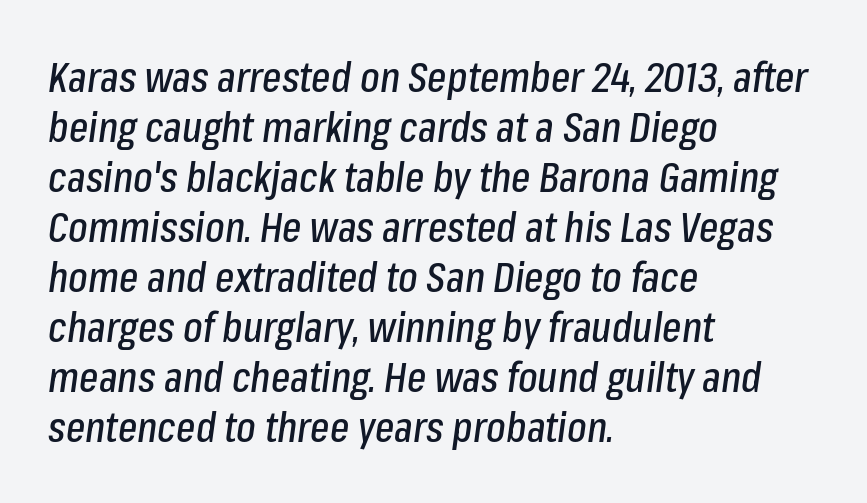
Each word holds together tightly as a unit, with standard inter-letter gaps. These lines are rendered in a variable-pitch font. Compared with a centered layout, this one pins lines to the left instead. Tall strokes in this sample are angled rather than plumb. Has an underline been added? It has not.
